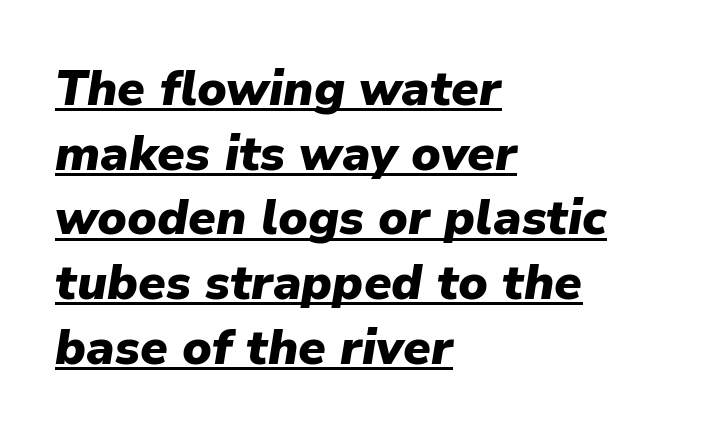
{"italic": "yes", "lean": "right", "slant_degrees": 9, "bold": "yes", "weight": "heavy", "width": "normal", "stroke_contrast": "low", "x_height": "medium", "monospaced": "no", "underline": "yes", "align": "left", "line_spacing": "normal", "line_spacing_ratio": 1.32, "letter_spacing": "normal", "letter_spacing_em": 0.0, "glyph_px": 49}
